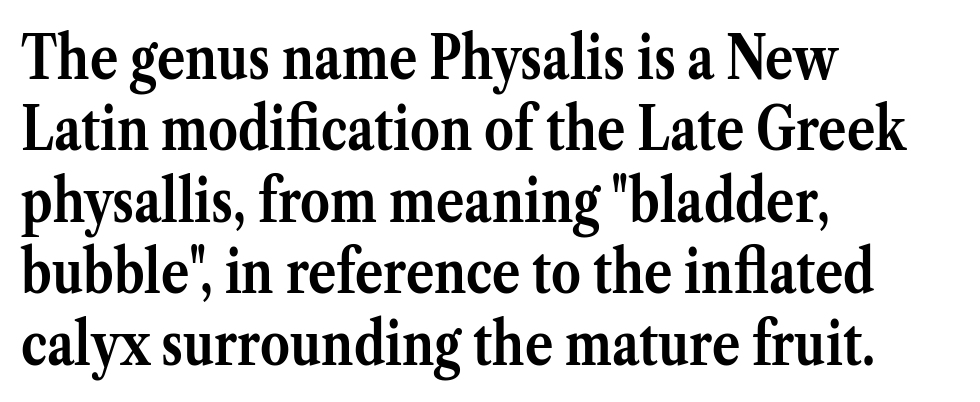
Descenders hang freely into open space. The font's upright variant was chosen for this text. Do the characters align in a grid? No, the font is proportional. Where is the straight margin? On the left. I'd call this a serif setting — the letters wear small feet.
